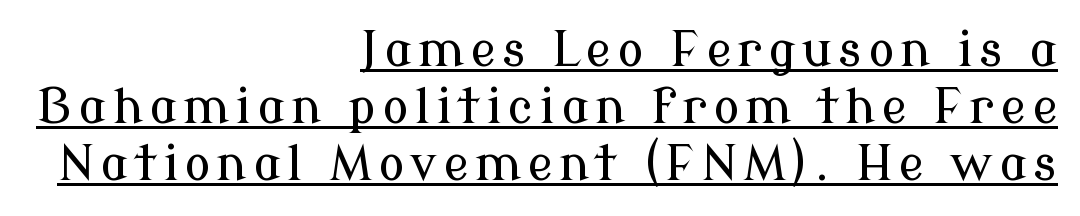
Q: Is the text italic (slanted)? A: No, it is upright.
Q: Is the typeface a serif or a sans-serif typeface? A: Serif.
Q: Is the text underlined? A: Yes.
Q: How is the paragraph aligned? A: Right-aligned.
Q: Width (condensed, normal, or wide)? A: Normal.
Q: Stroke contrast? A: Low.
Q: x-height? A: Medium.
Q: Monospaced? A: No.
